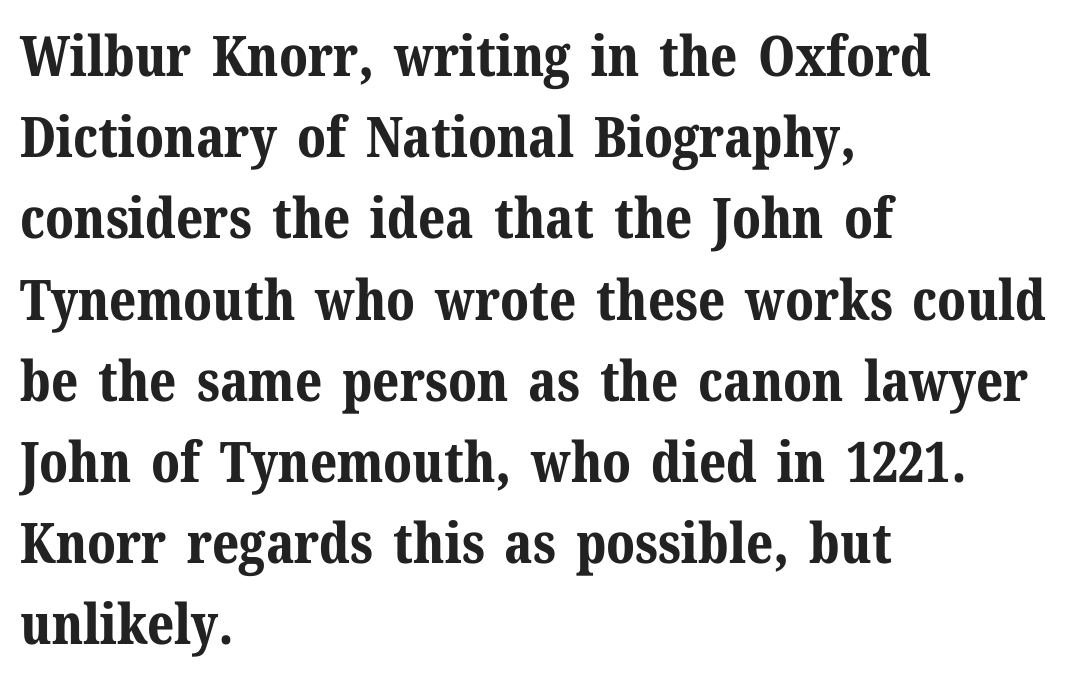
{"serif": "yes", "italic": "no", "bold": "yes", "weight": "bold", "width": "normal", "stroke_contrast": "medium", "x_height": "medium", "monospaced": "no", "underline": "no", "align": "left", "line_spacing": "normal", "line_spacing_ratio": 1.45, "letter_spacing": "normal", "letter_spacing_em": 0.0, "glyph_px": 56}
